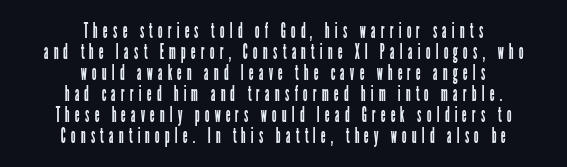
{"italic": "no", "bold": "no", "underline": "no", "align": "center", "line_spacing": "tight", "line_spacing_ratio": 1.0, "letter_spacing": "wide", "letter_spacing_em": 0.24, "glyph_px": 21}
